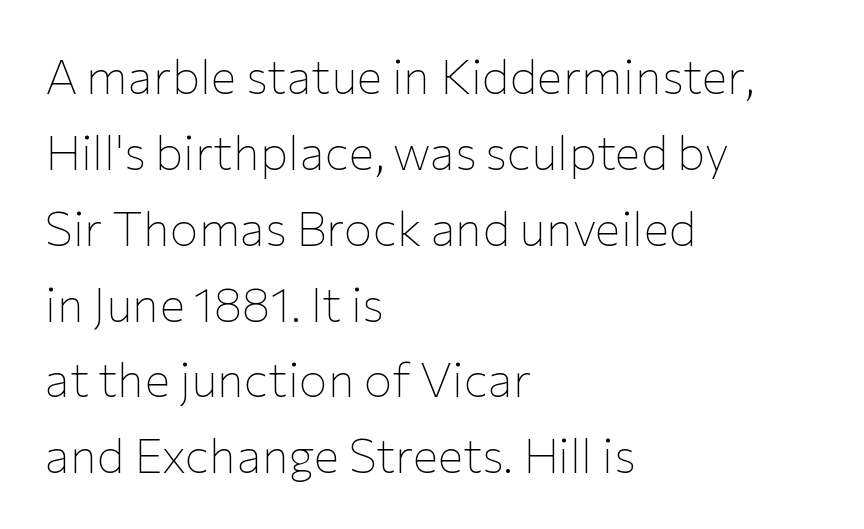
Q: Is the text bold? A: No.
Q: Is the text italic (slanted)? A: No, it is upright.
Q: Is the typeface a serif or a sans-serif typeface? A: Sans-serif.
Q: Is the text underlined? A: No.
Q: How is the paragraph aligned? A: Left-aligned.
Q: Is the spacing between letters normal or unusually wide? A: Normal.
Q: Is the spacing between lines tight, normal or loose? A: Normal.
Q: Width (condensed, normal, or wide)? A: Normal.
Q: Stroke contrast? A: Low.
Q: x-height? A: Medium.
Q: Monospaced? A: No.
